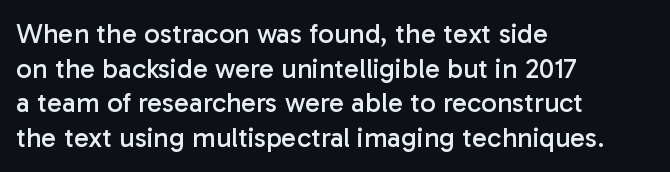
The image shows 28 px regular-weight sans-serif type, upright; set left-aligned, line spacing 1.24x, normal letter spacing, not underlined; low stroke contrast and a medium x-height.
